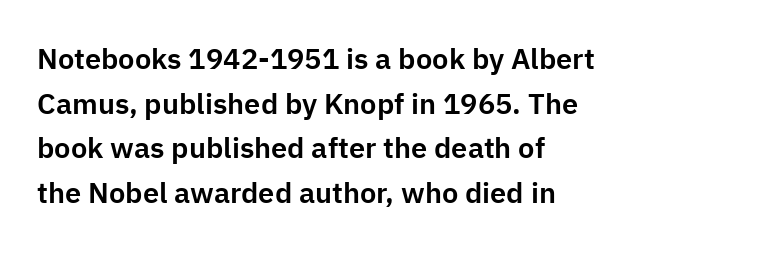
The image shows 29 px sans-serif type, upright; set left-aligned, normal line spacing (1.54x), normal letter spacing, not underlined; low stroke contrast and a medium x-height.
